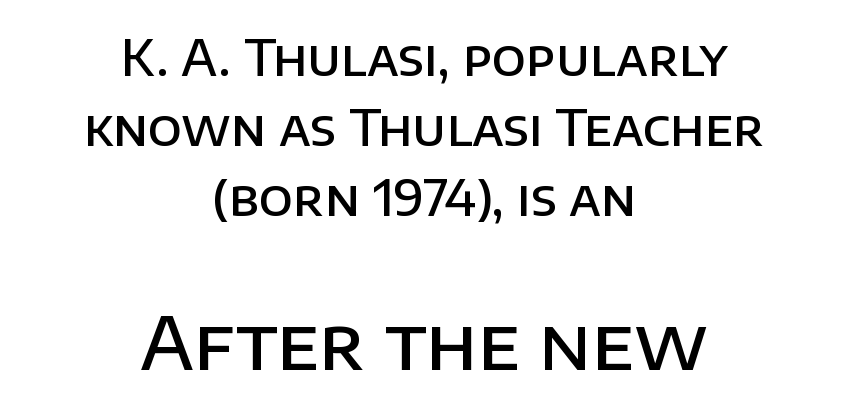
The typesetter chose a symmetrical, centered arrangement here. Between one letter and the next there's only the usual sliver of space. Character widths vary here, with narrow letters taking less room than wide ones. Two sizes are in play, and the larger belongs to the second block. These lines are composed in type without serifs. Notice the strokes are somewhat thickened but not fully heavy: this is a semibold.
